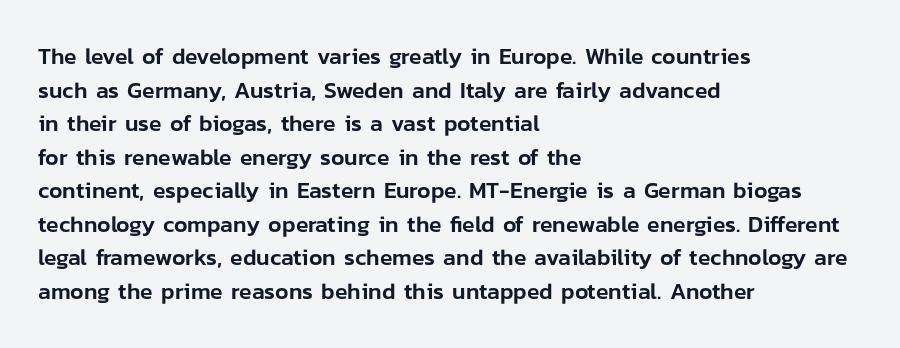
Q: Is the text italic (slanted)? A: No, it is upright.
Q: Is the text underlined? A: No.
Q: How is the paragraph aligned? A: Left-aligned.
Q: Is the spacing between letters normal or unusually wide? A: Normal.
Q: Is the spacing between lines tight, normal or loose? A: Normal.
